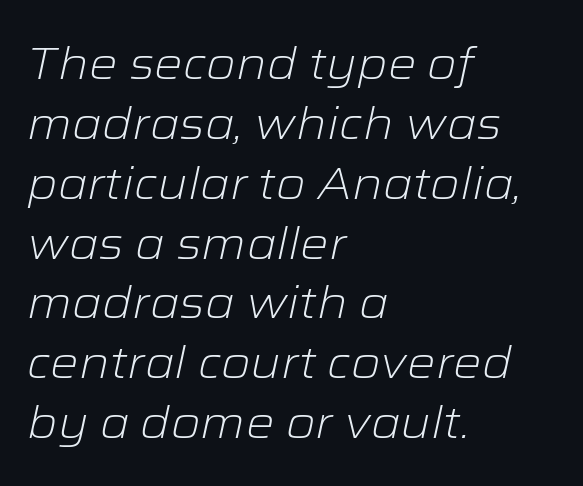
A bare baseline throughout the passage. There is no visible air inserted between adjacent glyphs. The compositor pushed each line to the left boundary. The passage shown is typed in a proportional face where columns would drift. Weight class: somewhere from thin through regular. Baseline-to-baseline distance is the conventional proportion of letter height.
